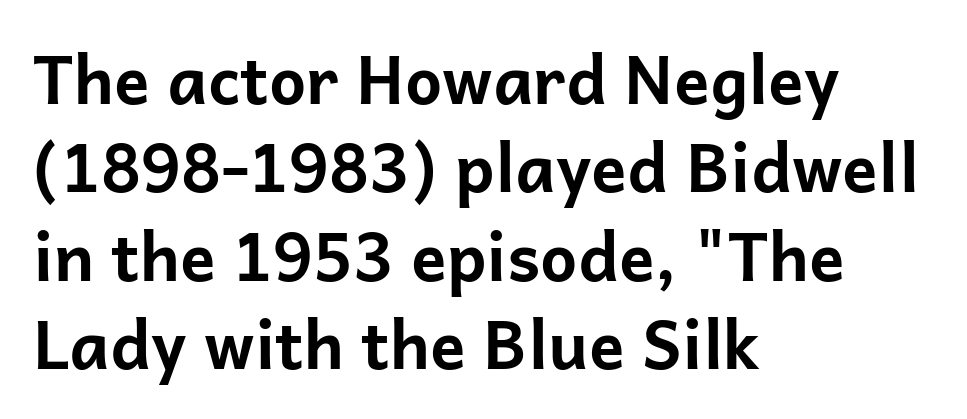
Q: Is the text bold? A: Yes.
Q: Is the text italic (slanted)? A: No, it is upright.
Q: Is the typeface a serif or a sans-serif typeface? A: Sans-serif.
Q: Is the text underlined? A: No.
Q: How is the paragraph aligned? A: Left-aligned.
Q: Is the spacing between letters normal or unusually wide? A: Normal.
Q: Is the spacing between lines tight, normal or loose? A: Normal.
Q: Width (condensed, normal, or wide)? A: Normal.
Q: Stroke contrast? A: Low.
Q: x-height? A: Medium.
Q: Monospaced? A: No.
